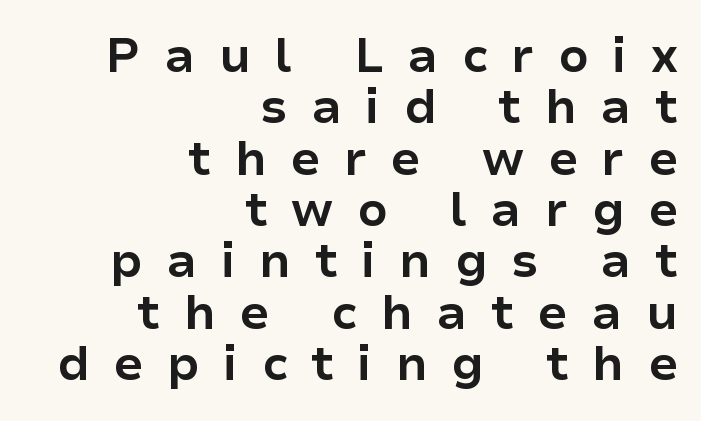
Q: Is the text bold? A: Yes.
Q: Is the text italic (slanted)? A: No, it is upright.
Q: Is the typeface a serif or a sans-serif typeface? A: Sans-serif.
Q: Is the text underlined? A: No.
Q: How is the paragraph aligned? A: Right-aligned.
Q: Is the spacing between letters normal or unusually wide? A: Unusually wide.
Q: Is the spacing between lines tight, normal or loose? A: Tight.
Q: Width (condensed, normal, or wide)? A: Normal.
Q: Stroke contrast? A: Low.
Q: x-height? A: Medium.
Q: Monospaced? A: No.
